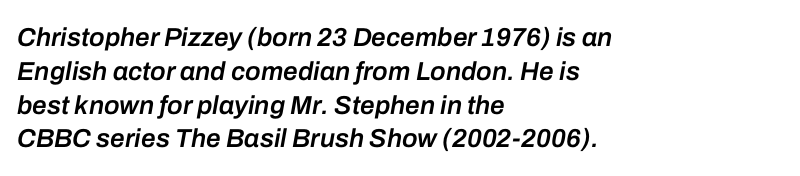
Is the letter spacing exaggerated? No — it looks like the ordinary default. The compositor pushed each line to the left boundary. The rendering uses a semibold face; strokes are thickened but not to full bold. The block of text has a typical density, with ordinary space between rows.
